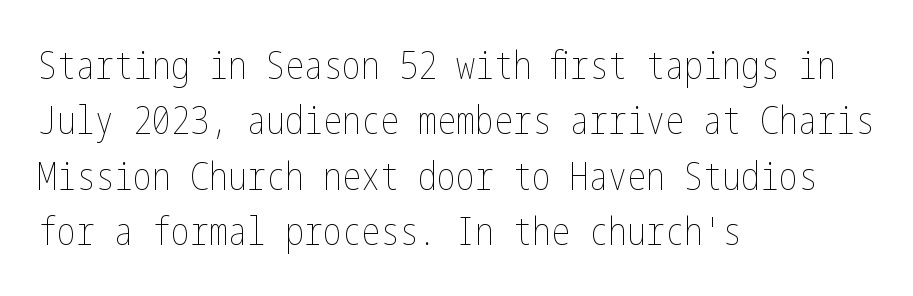
{"italic": "no", "bold": "no", "weight": "thin", "width": "condensed", "stroke_contrast": "low", "x_height": "medium", "underline": "no", "align": "left", "line_spacing": "normal", "line_spacing_ratio": 1.46, "letter_spacing": "normal", "letter_spacing_em": 0.0, "glyph_px": 38}
